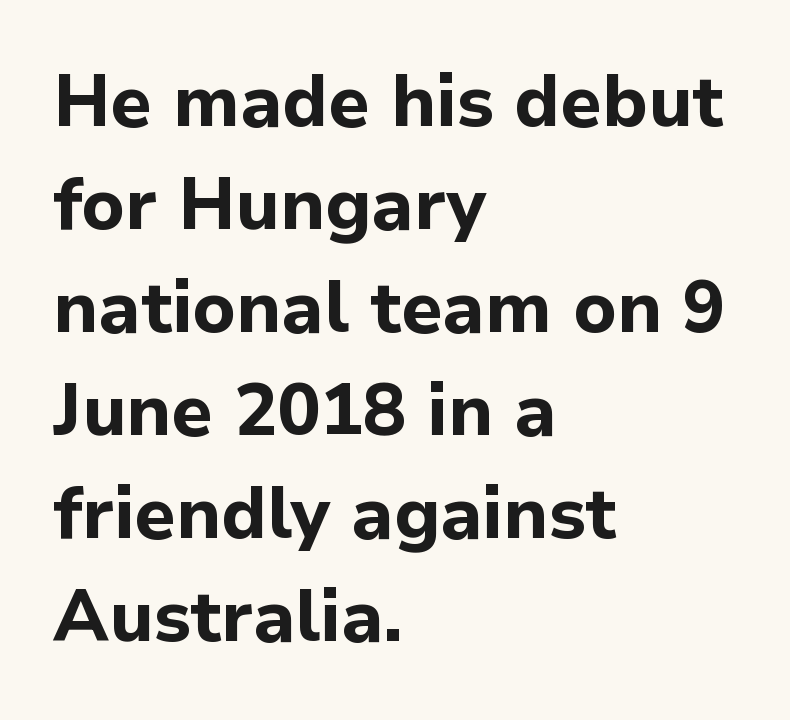
The type family on display is of the sans-serif kind. Think of a printed novel: that variable character pitch is what you see here. The gaps between neighbouring characters are ordinary and unremarkable. Style check: upright. Honestly, the row spacing looks completely unremarkable. Set as a true bold cut, around the 700 mark.
